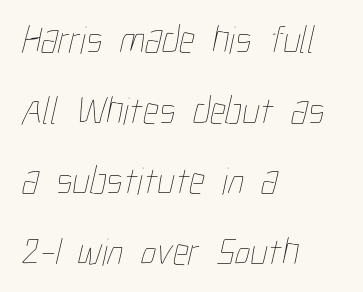
The image shows 39 px thin, condensed type; set left-aligned, line spacing 1.81x, normal letter spacing, not underlined; low stroke contrast and a medium x-height.
